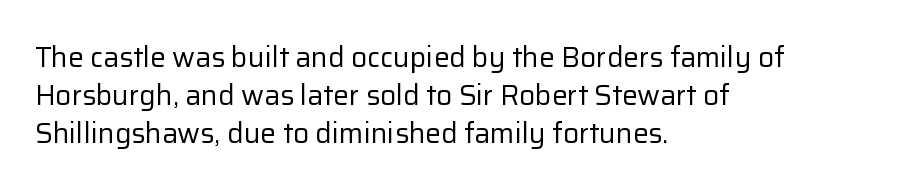
{"serif": "no", "italic": "no", "bold": "no", "weight": "regular", "width": "normal", "stroke_contrast": "low", "x_height": "medium", "monospaced": "no", "underline": "no", "align": "left", "line_spacing": "normal", "line_spacing_ratio": 1.35, "letter_spacing": "normal", "letter_spacing_em": 0.0, "glyph_px": 28}
